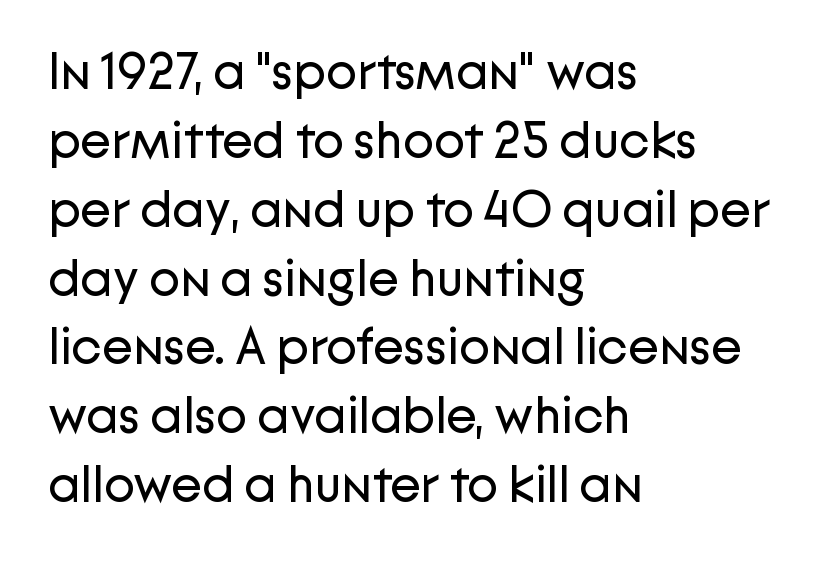
It's the straight-up-and-down kind of type. Letters rest on an invisible, unmarked baseline. Here the designer chose a conventional face with non-uniform glyph widths. This rendering employs a face without finishing strokes, i.e., a sans-serif.
